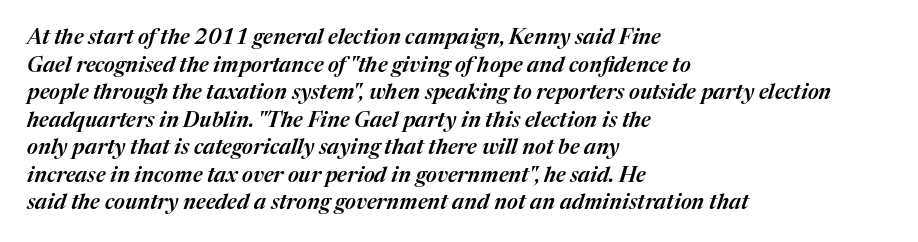
Is the letter spacing exaggerated? No — it looks like the ordinary default. Caption: multi-line text, flush left, ragged right. A typesetter would call this leading conventional body-copy spacing. Slanted lettering throughout. The glyphs are unaccompanied by any horizontal stroke below them.
